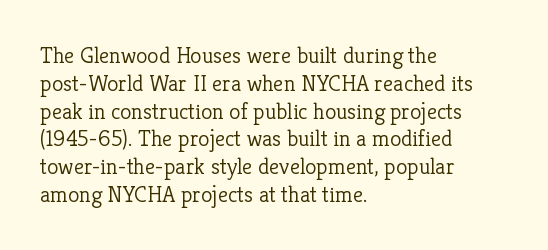
{"italic": "no", "bold": "no", "underline": "no", "align": "left", "line_spacing_ratio": 1.21, "letter_spacing": "normal", "letter_spacing_em": 0.0, "glyph_px": 23}
